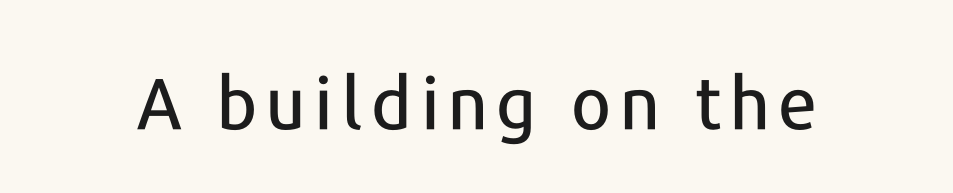
{"serif": "no", "italic": "no", "width": "normal", "stroke_contrast": "low", "x_height": "medium", "monospaced": "no", "underline": "no", "glyph_px": 72}
